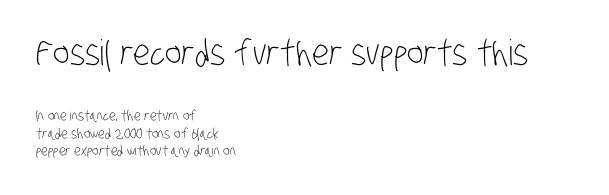
This sample is left-justified, so line endings fall wherever the words run out. The font sits on the lighter half of the weight spectrum, regular included. Is the lower block the larger one? No — the upper block carries the bigger type. This sample uses a sans-serif face.
